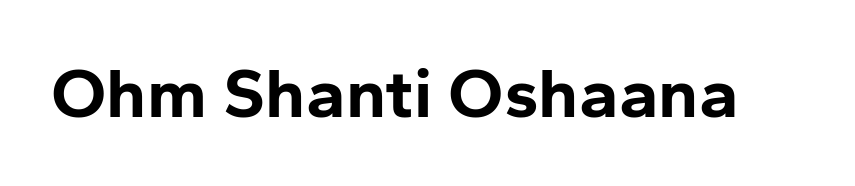
The image shows 71 px bold sans-serif type, upright; set normal letter spacing, not underlined; low stroke contrast and a medium x-height.
